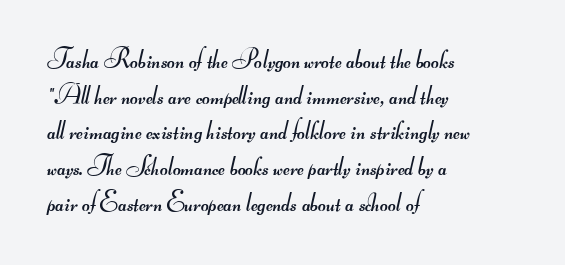
Q: Is the text bold? A: No.
Q: Is the text underlined? A: No.
Q: How is the paragraph aligned? A: Left-aligned.
Q: Is the spacing between letters normal or unusually wide? A: Normal.
Q: Is the spacing between lines tight, normal or loose? A: Normal.
